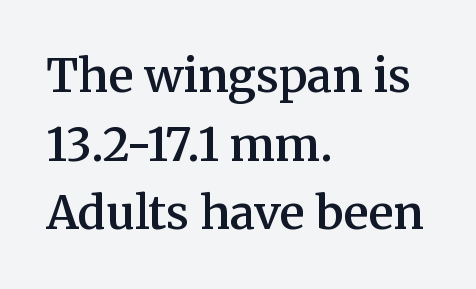
The image shows 46 px semibold serif type, upright; set left-aligned, normal line spacing (1.49x), normal letter spacing, not underlined; medium stroke contrast and a medium x-height.
